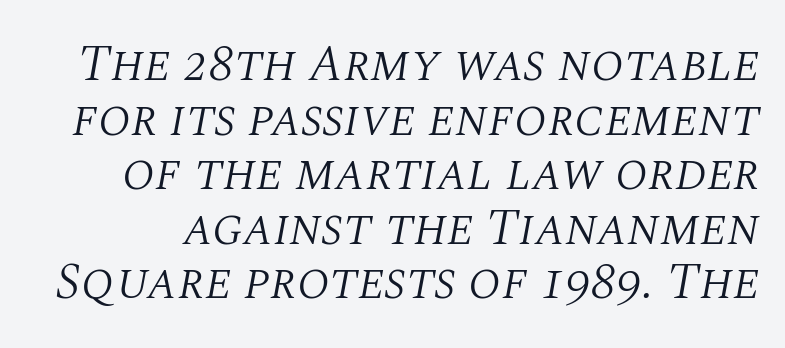
Q: Is the text bold? A: No.
Q: Is the text italic (slanted)? A: Yes, it leans right by about 10 degrees.
Q: Is the typeface a serif or a sans-serif typeface? A: Serif.
Q: Is the text underlined? A: No.
Q: Is the spacing between letters normal or unusually wide? A: Normal.
Q: Is the spacing between lines tight, normal or loose? A: Tight.
Q: Width (condensed, normal, or wide)? A: Normal.
Q: Stroke contrast? A: Medium.
Q: x-height? A: Large.
Q: Monospaced? A: No.
